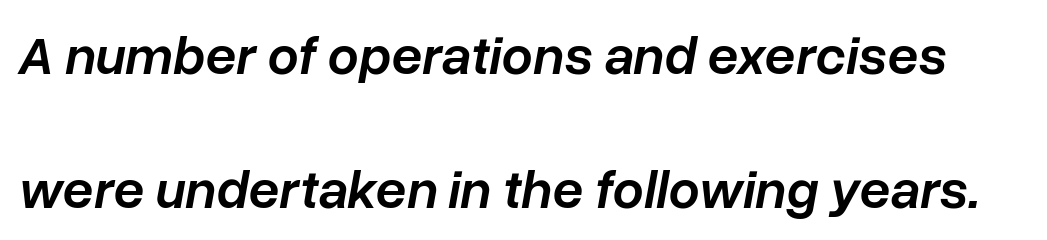
Descender tails drop into unmarked territory. The passage shown is typed in a proportional face where columns would drift. This is the in-between weight designers call semibold or demi. The lines are spread far apart with generous leading. No extra tracking has been applied to these lines.
